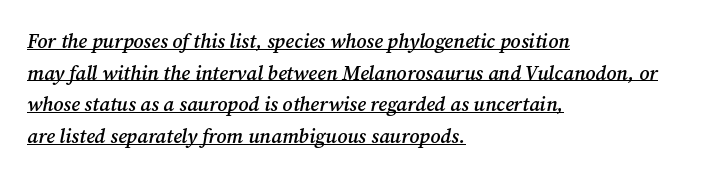
Q: Is the text bold? A: Semi-bold.
Q: Is the text italic (slanted)? A: Yes, it leans right by about 12 degrees.
Q: Is the text underlined? A: Yes.
Q: How is the paragraph aligned? A: Left-aligned.
Q: Is the spacing between letters normal or unusually wide? A: Normal.
Q: Is the spacing between lines tight, normal or loose? A: Normal.
